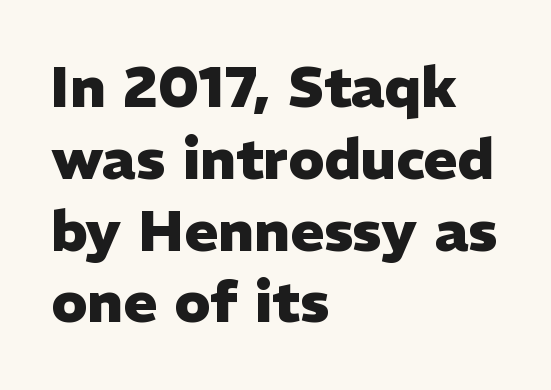
Q: Is the text bold? A: Yes.
Q: Is the text italic (slanted)? A: No, it is upright.
Q: Is the typeface a serif or a sans-serif typeface? A: Sans-serif.
Q: Is the text underlined? A: No.
Q: How is the paragraph aligned? A: Left-aligned.
Q: Is the spacing between letters normal or unusually wide? A: Normal.
Q: Is the spacing between lines tight, normal or loose? A: Normal.
Q: Width (condensed, normal, or wide)? A: Normal.
Q: Stroke contrast? A: Low.
Q: x-height? A: Medium.
Q: Monospaced? A: No.
